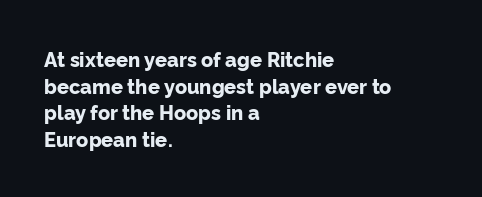
{"italic": "no", "bold": "yes", "underline": "no", "align": "left", "line_spacing": "normal", "line_spacing_ratio": 1.33, "letter_spacing": "normal", "letter_spacing_em": 0.0, "glyph_px": 20}
